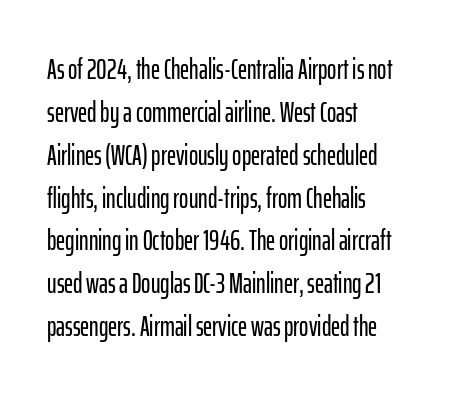
The image shows 28 px condensed sans-serif type, upright; set left-aligned, normal line spacing (1.53x), normal letter spacing, not underlined; low stroke contrast and a medium x-height.
